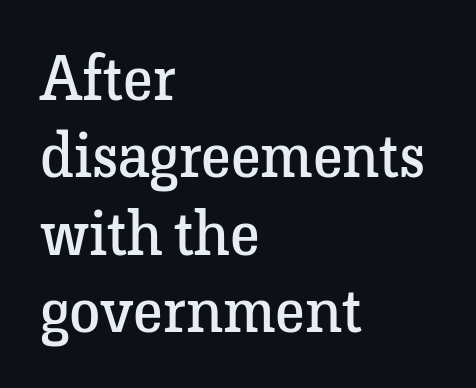
Where is the straight margin? On the left. Spacing verdict: proportional, widths tailored to each character. Note: serifs present on the glyphs. Weight: in the light-to-regular range. Letters rest on an invisible, unmarked baseline. A typesetter would mark this as roman, not italic.
